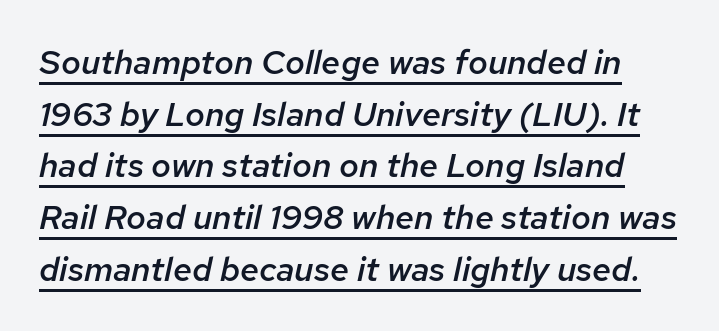
Q: Is the text bold? A: Semi-bold.
Q: Is the text italic (slanted)? A: Yes, it leans right by about 12 degrees.
Q: Is the text underlined? A: Yes.
Q: Is the spacing between letters normal or unusually wide? A: Normal.
Q: Is the spacing between lines tight, normal or loose? A: Normal.
Q: Width (condensed, normal, or wide)? A: Normal.
Q: Stroke contrast? A: Low.
Q: x-height? A: Medium.
Q: Monospaced? A: No.
